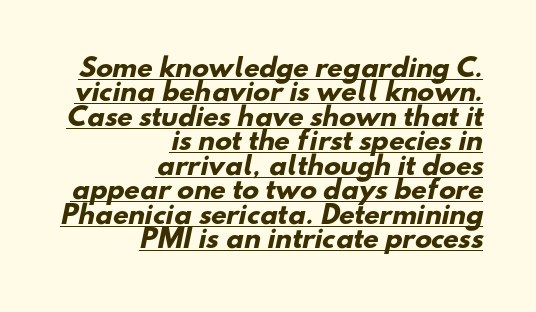
{"bold": "yes", "underline": "yes", "align": "right", "line_spacing": "tight", "line_spacing_ratio": 0.98, "letter_spacing": "normal", "letter_spacing_em": 0.0, "glyph_px": 25}
